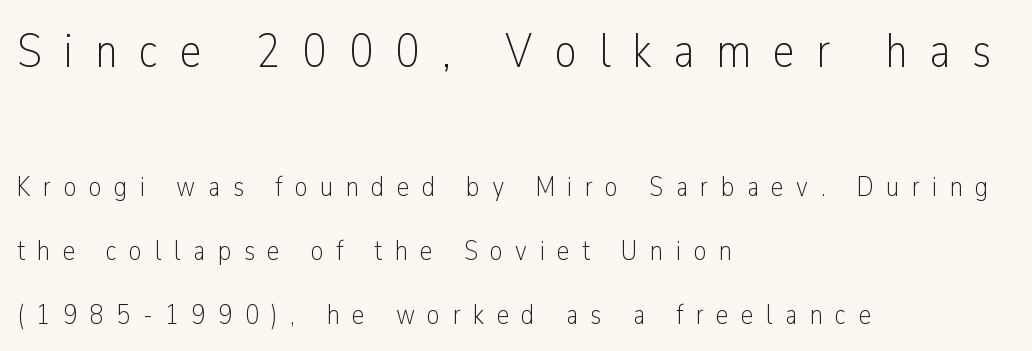
The image shows 49 px light, condensed sans-serif type, upright; set left-aligned, loose line spacing (2.27x), unusually wide letter spacing (+0.45 em), not underlined; the first (top) block is 1.75x larger; low stroke contrast and a medium x-height.
